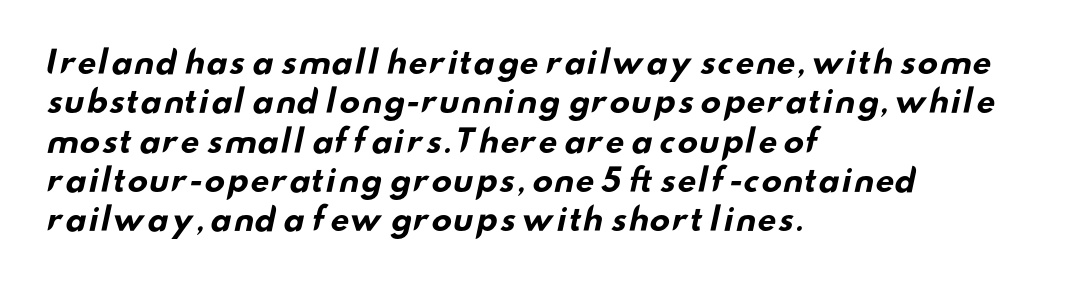
The image shows 31 px bold, wide sans-serif type; set left-aligned, normal line spacing (1.27x), normal letter spacing, not underlined; low stroke contrast and a small x-height.
